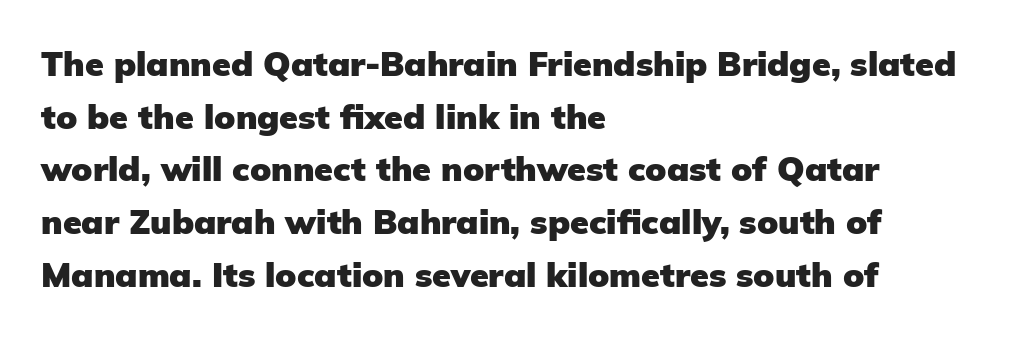
Q: Is the text bold? A: Yes.
Q: Is the text italic (slanted)? A: No, it is upright.
Q: Is the typeface a serif or a sans-serif typeface? A: Sans-serif.
Q: Is the text underlined? A: No.
Q: How is the paragraph aligned? A: Left-aligned.
Q: Is the spacing between letters normal or unusually wide? A: Normal.
Q: Is the spacing between lines tight, normal or loose? A: Normal.
Q: Width (condensed, normal, or wide)? A: Normal.
Q: Stroke contrast? A: Low.
Q: x-height? A: Medium.
Q: Monospaced? A: No.
